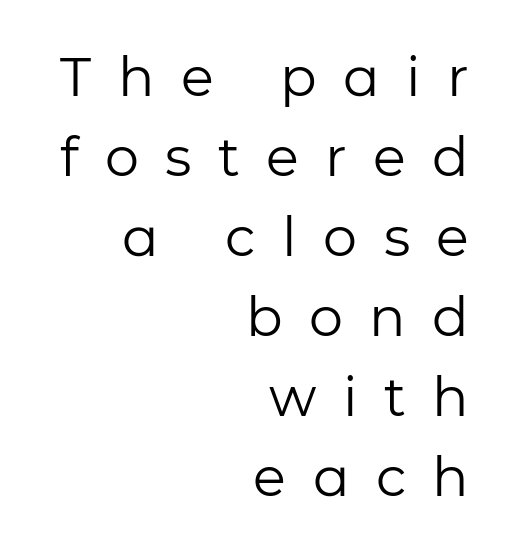
Q: Is the text bold? A: No.
Q: Is the text italic (slanted)? A: No, it is upright.
Q: Is the typeface a serif or a sans-serif typeface? A: Sans-serif.
Q: Is the text underlined? A: No.
Q: How is the paragraph aligned? A: Right-aligned.
Q: Is the spacing between letters normal or unusually wide? A: Unusually wide.
Q: Is the spacing between lines tight, normal or loose? A: Normal.
Q: Width (condensed, normal, or wide)? A: Normal.
Q: Stroke contrast? A: Low.
Q: x-height? A: Medium.
Q: Monospaced? A: No.
